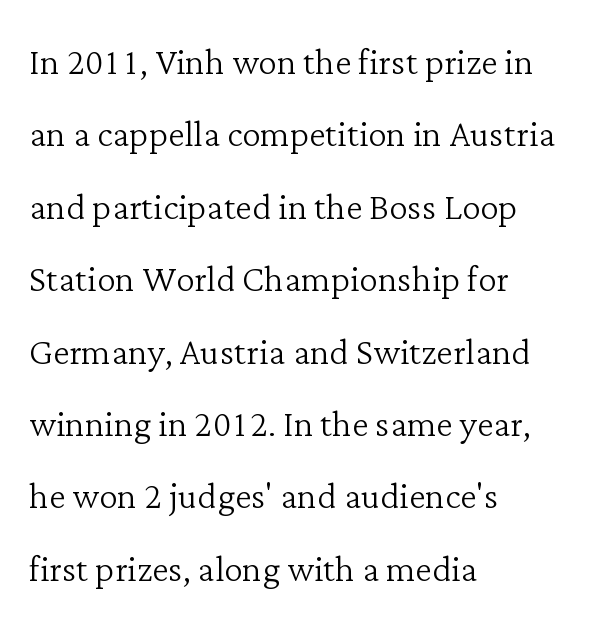
Normally led — the rows are evenly, conventionally spaced. Each stroke keeps to a modest, everyday thickness or less. Characters remain perfectly vertical along every line. Type without underlining. Each letter's strokes conclude with small projecting serifs.
